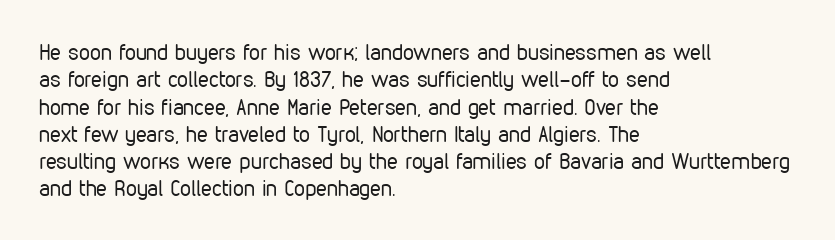
{"italic": "no", "bold": "no", "underline": "no", "align": "left", "line_spacing_ratio": 1.24, "letter_spacing": "normal", "letter_spacing_em": 0.0, "glyph_px": 22}
